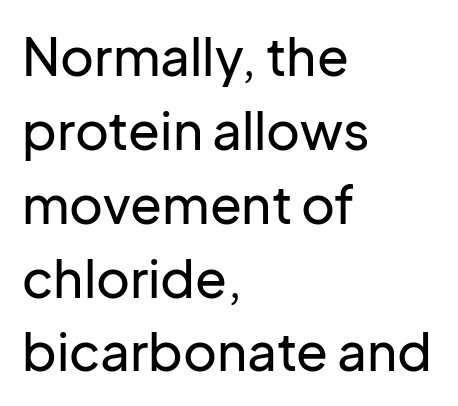
The image shows 52 px sans-serif type, upright; set left-aligned, normal line spacing (1.42x), normal letter spacing, not underlined; low stroke contrast and a medium x-height.
